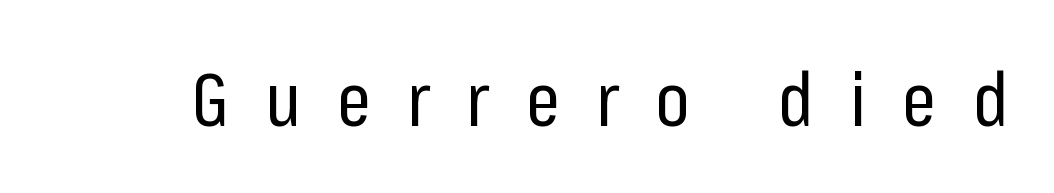
Q: Is the text bold? A: No.
Q: Is the text italic (slanted)? A: No, it is upright.
Q: Is the typeface a serif or a sans-serif typeface? A: Sans-serif.
Q: Is the text underlined? A: No.
Q: Is the spacing between letters normal or unusually wide? A: Unusually wide.
Q: Width (condensed, normal, or wide)? A: Condensed.
Q: Stroke contrast? A: Low.
Q: x-height? A: Medium.
Q: Monospaced? A: No.
